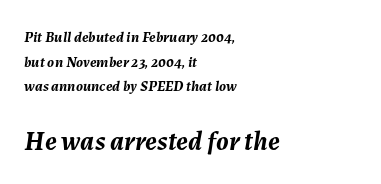
The setting favours the left margin, as ordinary paragraphs usually do. Decoration check: the copy has no underline. The composition opens small and finishes big. If you measured baseline to baseline, you'd find a middling distance.
